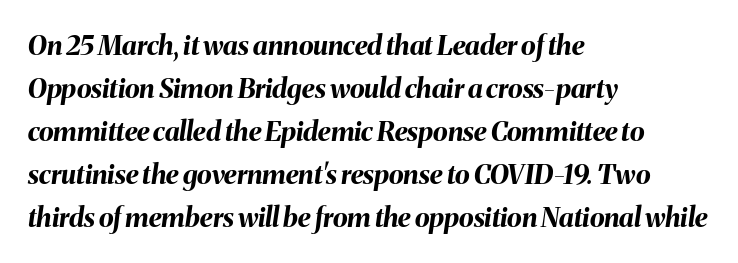
Q: Is the text bold? A: Yes.
Q: Is the text italic (slanted)? A: Yes, it leans right by about 8 degrees.
Q: Is the text underlined? A: No.
Q: How is the paragraph aligned? A: Left-aligned.
Q: Is the spacing between letters normal or unusually wide? A: Normal.
Q: Is the spacing between lines tight, normal or loose? A: Normal.
